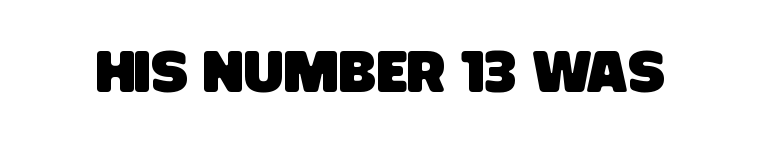
The foot of each line stays bare and open. Caption: standard tracking, unaltered. You could not count columns in this text — the font is proportionally spaced. This rendering employs a face without finishing strokes, i.e., a sans-serif.
